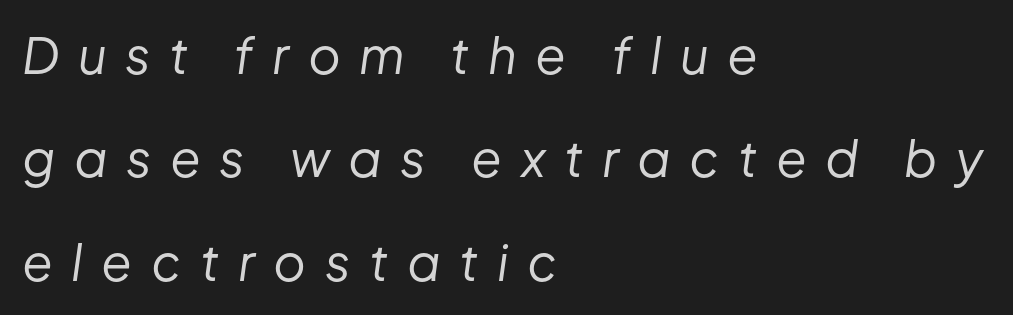
The letterforms sit at book weight or below. What stands out about the letter spacing? Its width — letters are far apart. Looking at the ascenders, they clearly lean. The face used here is proportionally spaced, like ordinary book or web type.
